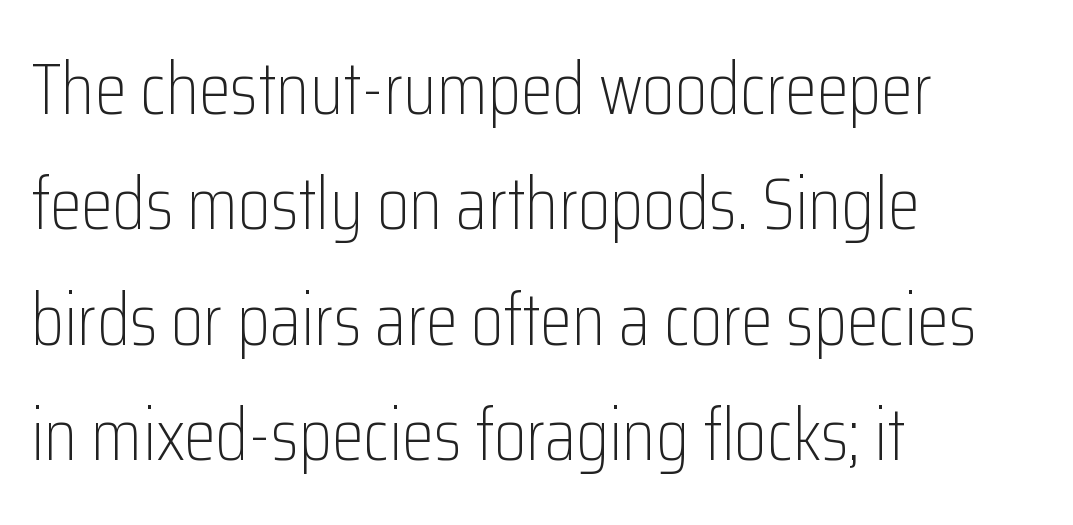
The image shows 73 px light, condensed sans-serif type, upright; set left-aligned, normal line spacing (1.58x), normal letter spacing, not underlined; low stroke contrast and a medium x-height.
